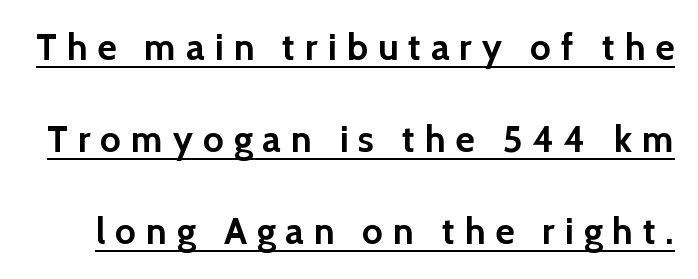
{"serif": "no", "italic": "no", "bold": "yes", "weight": "semibold", "width": "normal", "x_height": "medium", "monospaced": "no", "underline": "yes", "line_spacing": "loose", "line_spacing_ratio": 2.49, "letter_spacing": "wide", "letter_spacing_em": 0.27, "glyph_px": 37}
